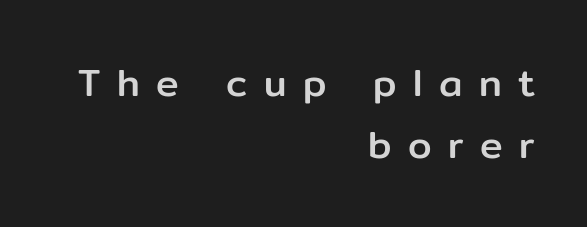
The image shows 38 px sans-serif type, upright; set right-aligned, normal line spacing (1.64x), unusually wide letter spacing (+0.43 em), not underlined; low stroke contrast and a medium x-height.
